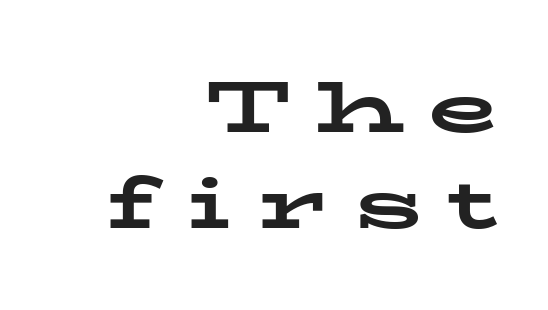
Q: Is the text bold? A: Yes.
Q: Is the text italic (slanted)? A: No, it is upright.
Q: Is the typeface a serif or a sans-serif typeface? A: Serif.
Q: Is the text underlined? A: No.
Q: How is the paragraph aligned? A: Right-aligned.
Q: Is the spacing between letters normal or unusually wide? A: Unusually wide.
Q: Is the spacing between lines tight, normal or loose? A: Normal.
Q: Width (condensed, normal, or wide)? A: Wide.
Q: Stroke contrast? A: Low.
Q: x-height? A: Medium.
Q: Monospaced? A: No.
